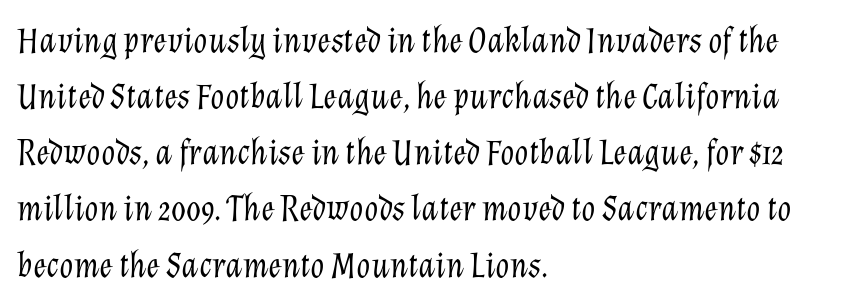
The image shows 36 px light type, italic (leaning right); set left-aligned, normal line spacing (1.56x), normal letter spacing, not underlined; low stroke contrast and a medium x-height.
